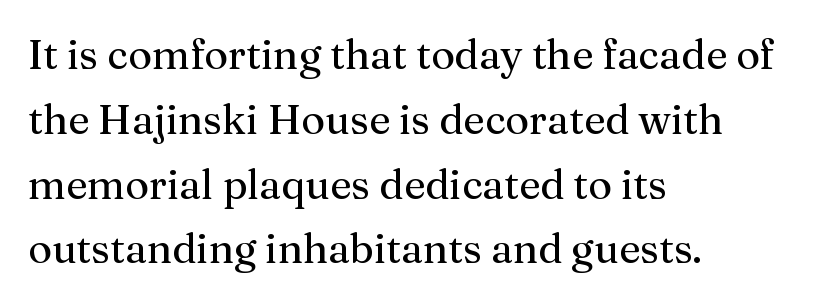
All the whitespace from short lines collects on the right. Think of a printed novel: that variable character pitch is what you see here. Counters stay open thanks to moderate or lighter strokes. Letters rest on an invisible, unmarked baseline.
